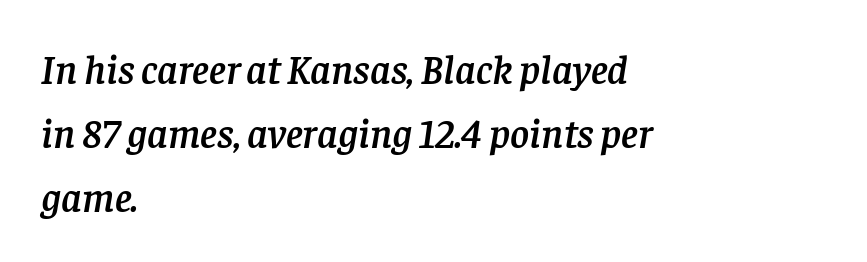
Q: Is the text italic (slanted)? A: Yes, it leans right by about 8 degrees.
Q: Is the typeface a serif or a sans-serif typeface? A: Serif.
Q: Is the text underlined? A: No.
Q: How is the paragraph aligned? A: Left-aligned.
Q: Is the spacing between letters normal or unusually wide? A: Normal.
Q: Is the spacing between lines tight, normal or loose? A: Normal.
Q: Width (condensed, normal, or wide)? A: Normal.
Q: Stroke contrast? A: Low.
Q: x-height? A: Large.
Q: Monospaced? A: No.
